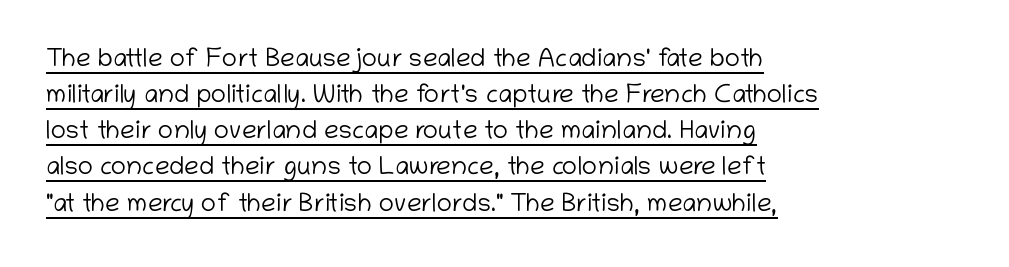
The image shows 26 px text type, upright; set left-aligned, normal line spacing (1.39x), normal letter spacing, underlined.
